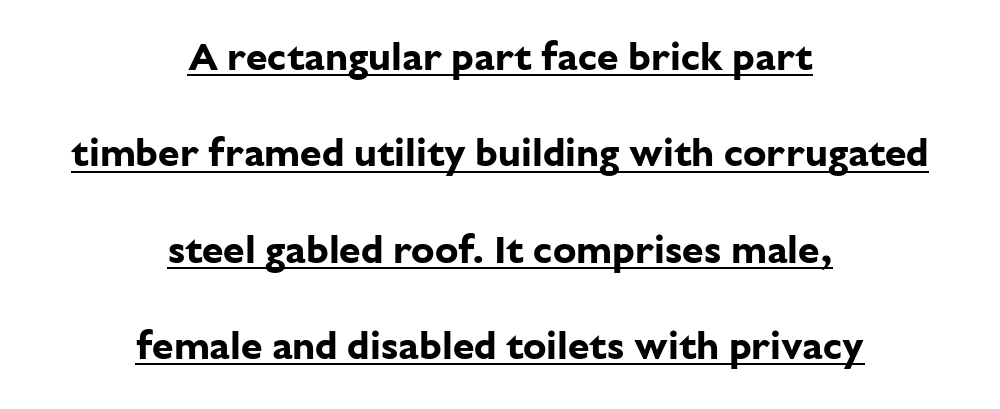
Posture: vertical. This is heavy type, rendered in bold. Letterform terminals end flat and unadorned throughout the passage. No extra tracking has been applied to these lines. Loosely led — the rows are spread out. Underlining? Definitely there.
